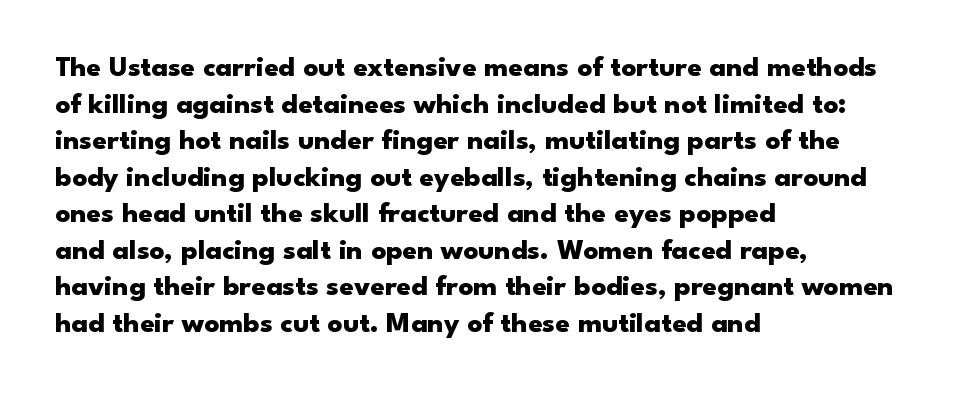
Q: Is the text bold? A: Yes.
Q: Is the text italic (slanted)? A: No, it is upright.
Q: Is the typeface a serif or a sans-serif typeface? A: Sans-serif.
Q: Is the text underlined? A: No.
Q: How is the paragraph aligned? A: Left-aligned.
Q: Is the spacing between letters normal or unusually wide? A: Normal.
Q: Is the spacing between lines tight, normal or loose? A: Normal.
Q: Width (condensed, normal, or wide)? A: Wide.
Q: Stroke contrast? A: Low.
Q: x-height? A: Small.
Q: Monospaced? A: No.
